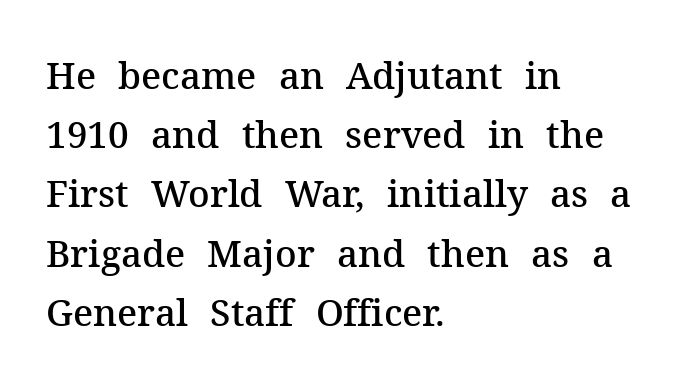
Q: Is the text bold? A: Semi-bold.
Q: Is the text italic (slanted)? A: No, it is upright.
Q: Is the typeface a serif or a sans-serif typeface? A: Serif.
Q: Is the text underlined? A: No.
Q: How is the paragraph aligned? A: Left-aligned.
Q: Is the spacing between letters normal or unusually wide? A: Normal.
Q: Is the spacing between lines tight, normal or loose? A: Normal.
Q: Width (condensed, normal, or wide)? A: Normal.
Q: Stroke contrast? A: Medium.
Q: x-height? A: Medium.
Q: Monospaced? A: No.
